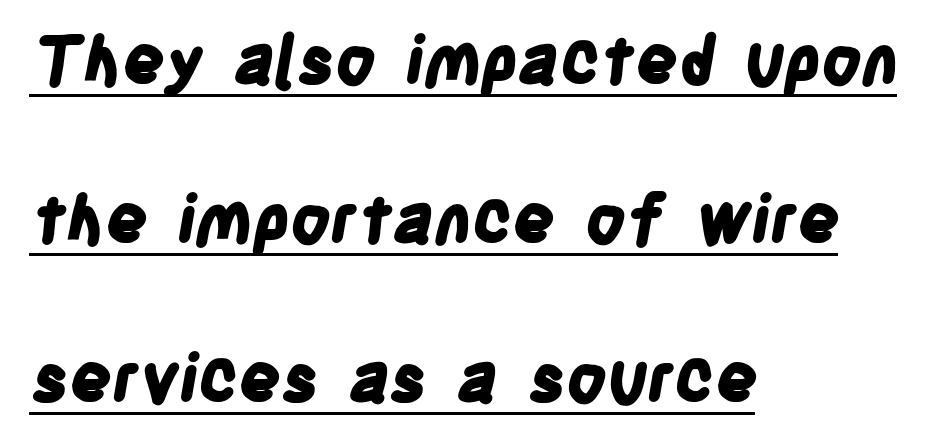
{"serif": "no", "bold": "yes", "weight": "bold", "width": "condensed", "stroke_contrast": "low", "x_height": "large", "monospaced": "no", "underline": "yes", "align": "left", "line_spacing": "loose", "line_spacing_ratio": 2.41, "letter_spacing": "normal", "letter_spacing_em": 0.0, "glyph_px": 66}
